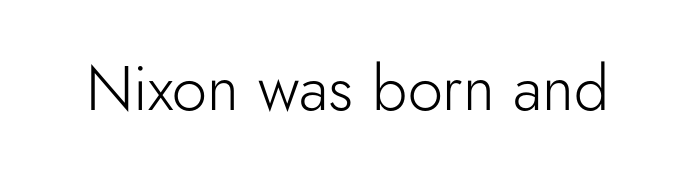
The image shows 63 px light sans-serif type, upright; set normal letter spacing, not underlined; low stroke contrast and a small x-height.
